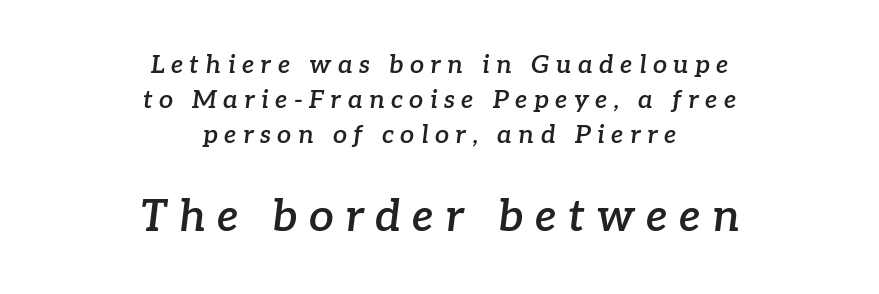
What stands out about the letter spacing? Its width — letters are far apart. Which of the two is more prominent by size? The second, at the bottom. A centered setting, common on invitations and titles, is used for this passage. Does the type have serifs? Yes, each stem ends in a small foot.
